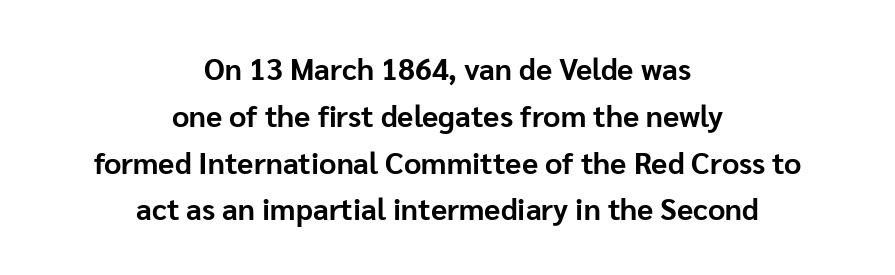
The leading is moderate, giving the passage an even texture. The specimen reads as upright at a glance. Typeset on center — no edge is straight. Each letter keeps its own natural width here, so spacing adapts to shape. Every letter is thick-stroked: bold, no question. Each word holds together tightly as a unit, with standard inter-letter gaps.
